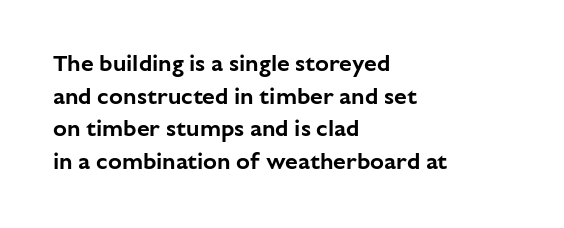
The image shows 23 px text type, upright; set left-aligned, normal line spacing (1.42x), normal letter spacing, not underlined.
